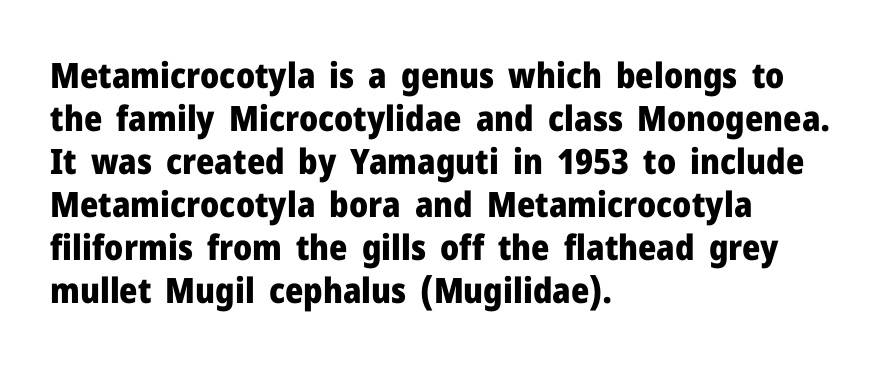
The image shows 35 px heavy sans-serif type, upright; set left-aligned, line spacing 1.23x, normal letter spacing, not underlined; low stroke contrast and a medium x-height.
